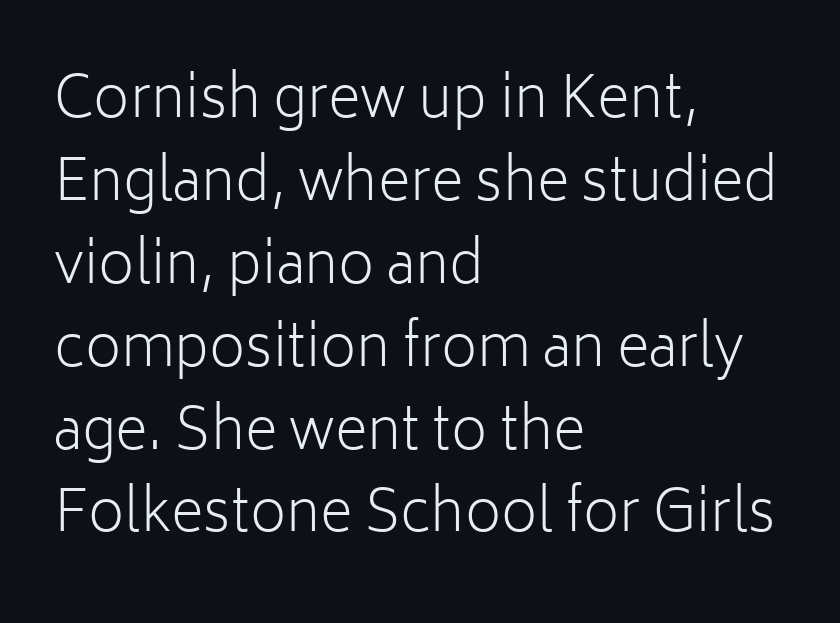
Q: Is the text bold? A: No.
Q: Is the text italic (slanted)? A: No, it is upright.
Q: Is the typeface a serif or a sans-serif typeface? A: Sans-serif.
Q: Is the text underlined? A: No.
Q: How is the paragraph aligned? A: Left-aligned.
Q: Is the spacing between letters normal or unusually wide? A: Normal.
Q: Is the spacing between lines tight, normal or loose? A: Normal.
Q: Width (condensed, normal, or wide)? A: Normal.
Q: Stroke contrast? A: Low.
Q: x-height? A: Medium.
Q: Monospaced? A: No.
